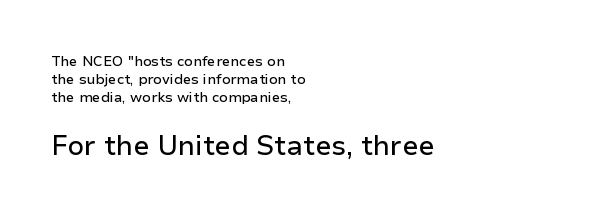
The image shows 27 px text type, upright; set left-aligned, normal line spacing (1.28x), normal letter spacing, not underlined; the second (bottom) block is 1.93x larger.
